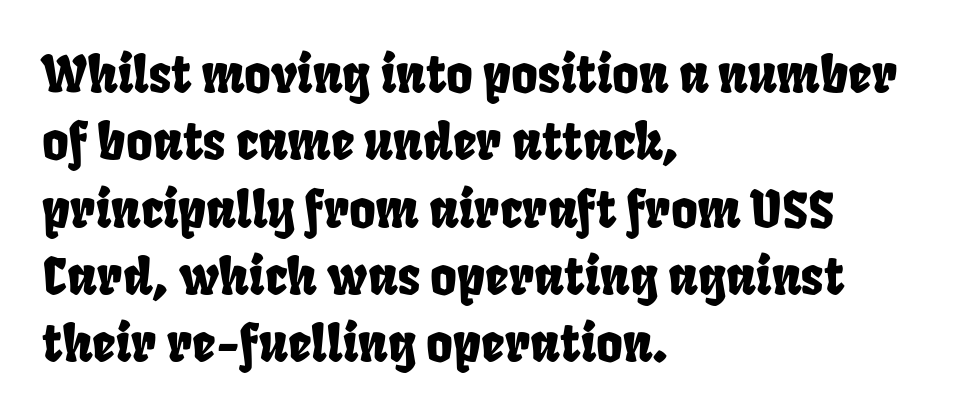
Q: Is the typeface a serif or a sans-serif typeface? A: Sans-serif.
Q: Is the text underlined? A: No.
Q: How is the paragraph aligned? A: Left-aligned.
Q: Is the spacing between letters normal or unusually wide? A: Normal.
Q: Is the spacing between lines tight, normal or loose? A: Normal.
Q: Width (condensed, normal, or wide)? A: Condensed.
Q: Stroke contrast? A: Low.
Q: x-height? A: Large.
Q: Monospaced? A: No.
